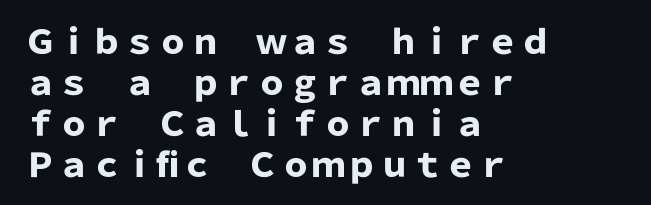
This sample has the flowing, uneven cadence of proportional lettering. Descenders hang freely into open space. Check where the strokes stop: nothing finishes them off — pure sans. Look at the tracking — it's just the regular setting, nothing added.
